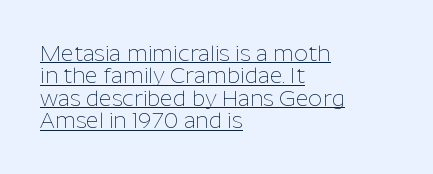
Compared with a centered layout, this one pins lines to the left instead. Stroke thickness stays within the range of a standard reading face or lighter. The vertical gap from one line to the next is small. A roman cut, with each character standing at attention. The letterforms sit shoulder to shoulder at normal distance.
